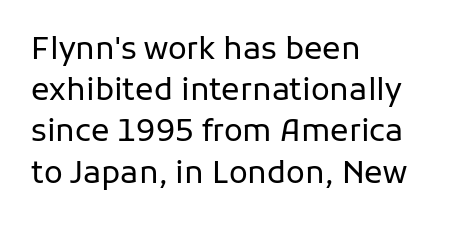
{"serif": "no", "italic": "no", "bold": "no", "weight": "regular", "width": "normal", "stroke_contrast": "low", "x_height": "medium", "monospaced": "no", "underline": "no", "align": "left", "line_spacing": "normal", "line_spacing_ratio": 1.33, "letter_spacing": "normal", "letter_spacing_em": 0.0, "glyph_px": 31}
